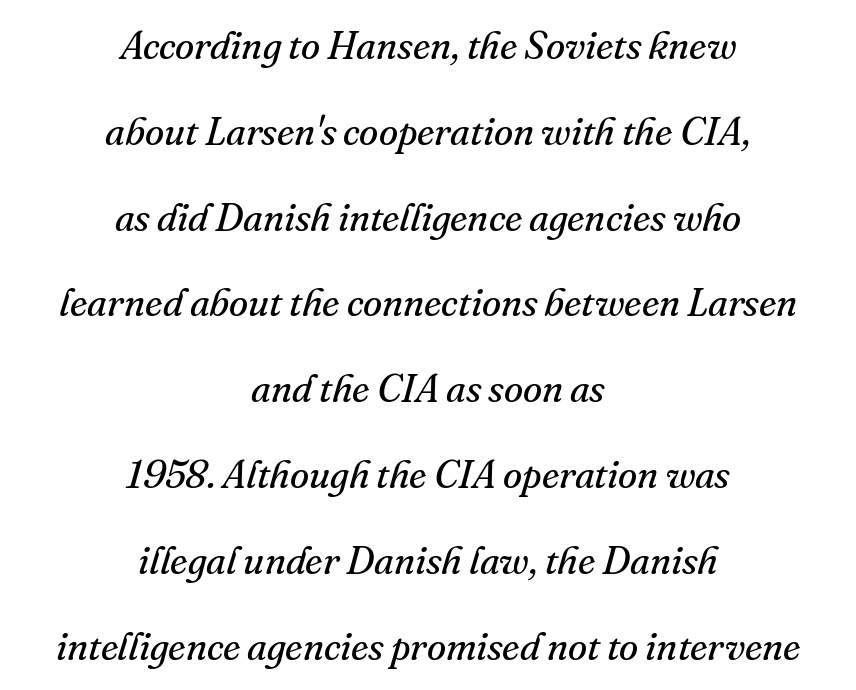
The image shows 39 px regular-weight serif type, italic (leaning right); set centered, loose line spacing (2.2x), normal letter spacing, not underlined; medium stroke contrast and a small x-height.
